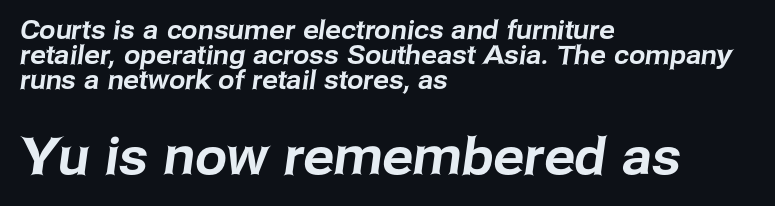
Q: Is the typeface a serif or a sans-serif typeface? A: Sans-serif.
Q: Is the text underlined? A: No.
Q: How is the paragraph aligned? A: Left-aligned.
Q: Is the spacing between letters normal or unusually wide? A: Normal.
Q: Is the spacing between lines tight, normal or loose? A: Tight.
Q: Which block of text is set in a larger size, the first (top) or the second (bottom)? A: The second (bottom) one.
Q: Width (condensed, normal, or wide)? A: Normal.
Q: Stroke contrast? A: Low.
Q: x-height? A: Medium.
Q: Monospaced? A: No.
